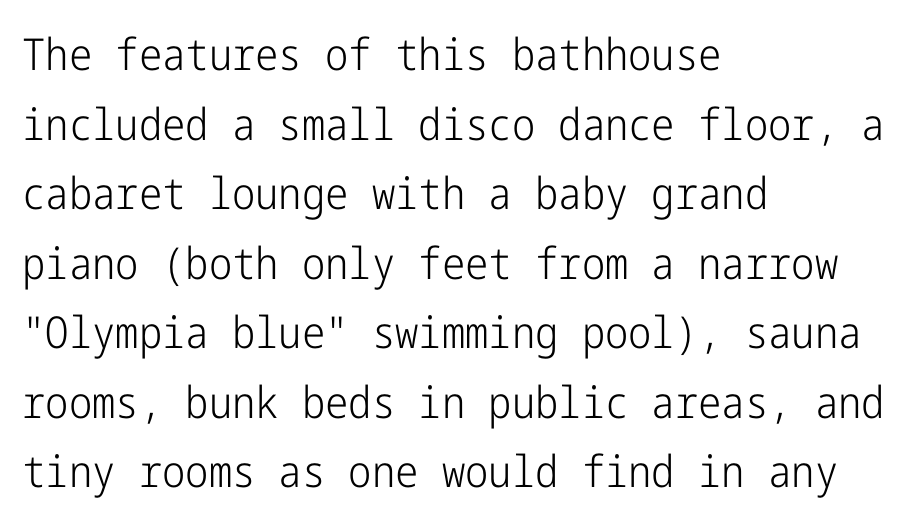
Q: Is the text bold? A: No.
Q: Is the text italic (slanted)? A: No, it is upright.
Q: Is the typeface a serif or a sans-serif typeface? A: Sans-serif.
Q: Is the text underlined? A: No.
Q: How is the paragraph aligned? A: Left-aligned.
Q: Is the spacing between letters normal or unusually wide? A: Normal.
Q: Is the spacing between lines tight, normal or loose? A: Normal.
Q: Width (condensed, normal, or wide)? A: Condensed.
Q: Stroke contrast? A: Low.
Q: x-height? A: Medium.
